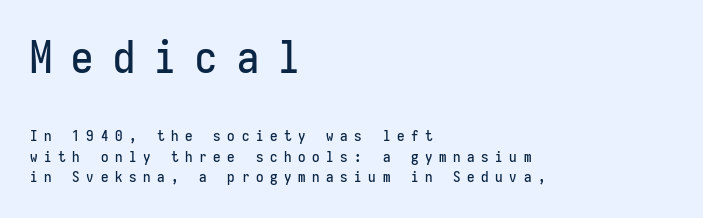
{"serif": "no", "italic": "no", "width": "condensed", "stroke_contrast": "low", "x_height": "medium", "monospaced": "yes", "underline": "no", "align": "left", "line_spacing": "normal", "line_spacing_ratio": 1.38, "letter_spacing": "wide", "letter_spacing_em": 0.44, "larger_block": "first", "size_ratio": 2.93, "glyph_px": 44}
